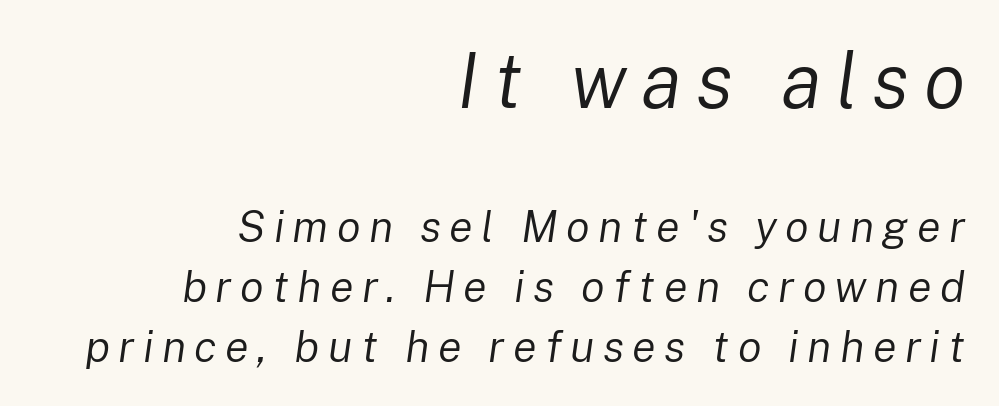
Q: Is the text bold? A: No.
Q: Is the text italic (slanted)? A: Yes, it leans right by about 8 degrees.
Q: Is the text underlined? A: No.
Q: How is the paragraph aligned? A: Right-aligned.
Q: Is the spacing between lines tight, normal or loose? A: Normal.
Q: Which block of text is set in a larger size, the first (top) or the second (bottom)? A: The first (top) one.
Q: Width (condensed, normal, or wide)? A: Normal.
Q: Stroke contrast? A: Low.
Q: x-height? A: Medium.
Q: Monospaced? A: No.
